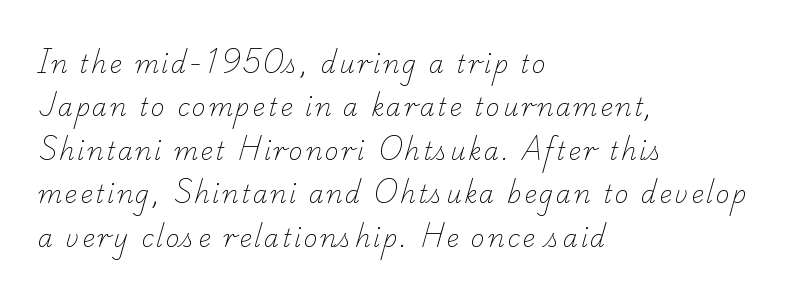
Which margin do the lines hug? The left one — the right edge is uneven. Stems here are at most as thick as an everyday book face. The baseline area is clear.
